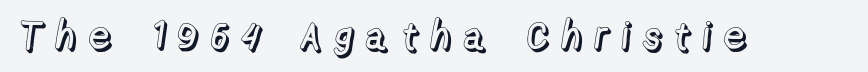
The rendering inserts visible extra space after every character. Check the space under the baseline: it is left empty. The rendering uses natural spacing where letterforms have individual widths.
